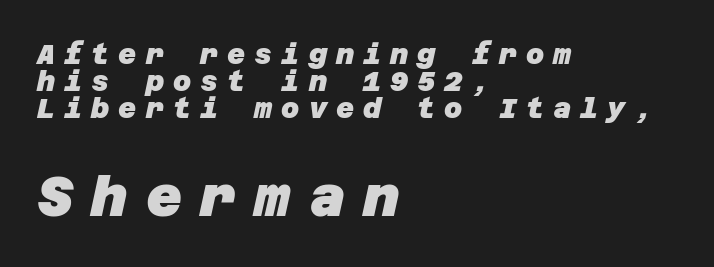
Q: Is the text bold? A: Yes.
Q: Is the typeface a serif or a sans-serif typeface? A: Sans-serif.
Q: Is the text underlined? A: No.
Q: How is the paragraph aligned? A: Left-aligned.
Q: Is the spacing between letters normal or unusually wide? A: Unusually wide.
Q: Is the spacing between lines tight, normal or loose? A: Tight.
Q: Which block of text is set in a larger size, the first (top) or the second (bottom)? A: The second (bottom) one.
Q: Width (condensed, normal, or wide)? A: Normal.
Q: Stroke contrast? A: Low.
Q: x-height? A: Large.
